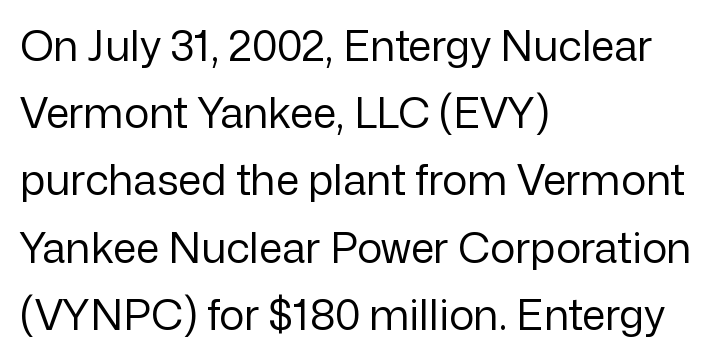
Q: Is the text bold? A: No.
Q: Is the text italic (slanted)? A: No, it is upright.
Q: Is the typeface a serif or a sans-serif typeface? A: Sans-serif.
Q: Is the text underlined? A: No.
Q: How is the paragraph aligned? A: Left-aligned.
Q: Is the spacing between letters normal or unusually wide? A: Normal.
Q: Is the spacing between lines tight, normal or loose? A: Normal.
Q: Width (condensed, normal, or wide)? A: Normal.
Q: Stroke contrast? A: Low.
Q: x-height? A: Medium.
Q: Monospaced? A: No.
